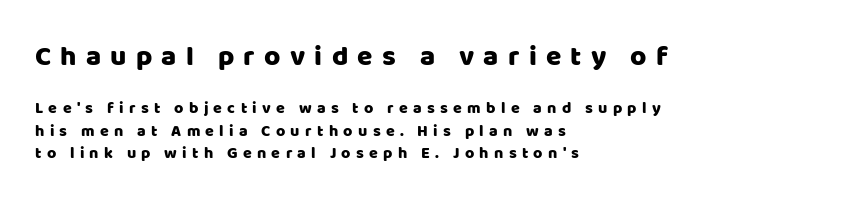
Q: Is the text italic (slanted)? A: No, it is upright.
Q: Is the typeface a serif or a sans-serif typeface? A: Sans-serif.
Q: Is the text underlined? A: No.
Q: How is the paragraph aligned? A: Left-aligned.
Q: Is the spacing between letters normal or unusually wide? A: Unusually wide.
Q: Is the spacing between lines tight, normal or loose? A: Normal.
Q: Which block of text is set in a larger size, the first (top) or the second (bottom)? A: The first (top) one.
Q: Width (condensed, normal, or wide)? A: Normal.
Q: Stroke contrast? A: Low.
Q: x-height? A: Large.
Q: Monospaced? A: No.
